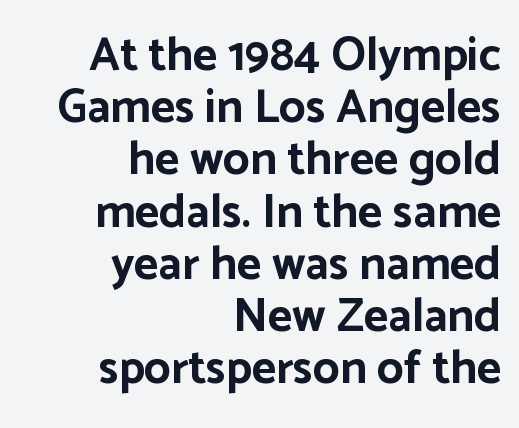
Q: Is the text bold? A: Yes.
Q: Is the text italic (slanted)? A: No, it is upright.
Q: Is the typeface a serif or a sans-serif typeface? A: Sans-serif.
Q: Is the text underlined? A: No.
Q: How is the paragraph aligned? A: Right-aligned.
Q: Is the spacing between letters normal or unusually wide? A: Normal.
Q: Is the spacing between lines tight, normal or loose? A: Tight.
Q: Width (condensed, normal, or wide)? A: Normal.
Q: Stroke contrast? A: Low.
Q: x-height? A: Medium.
Q: Monospaced? A: No.
